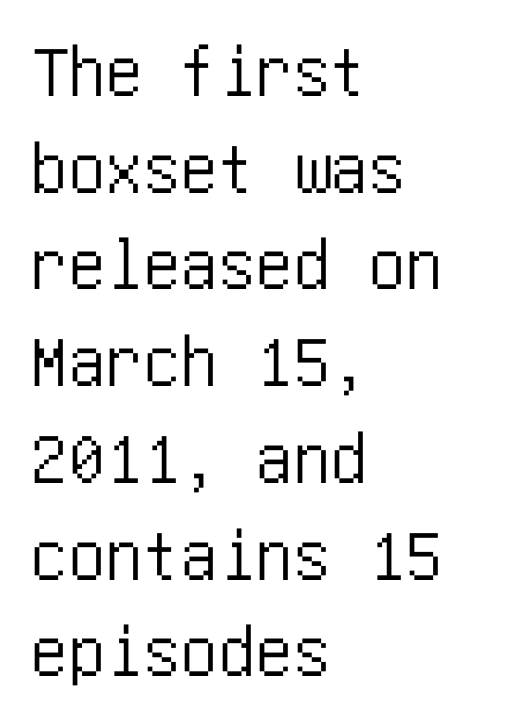
Does extra space separate the letters? No, they use regular spacing. Descender tails drop into unmarked territory. Do the letters lean? They stand straight. Classification — sans serif. The paragraph has a hard left edge and a soft right edge.
